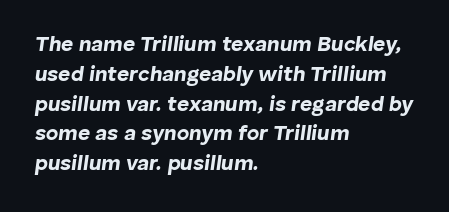
The image shows 21 px bold type, italic (leaning right); set left-aligned, normal line spacing (1.42x), normal letter spacing, not underlined.
